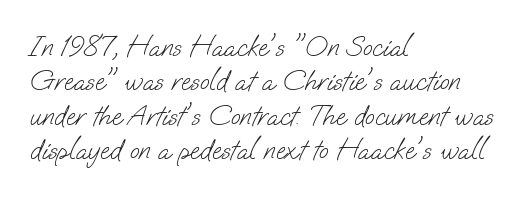
The image shows 28 px light sans-serif type; set left-aligned, line spacing 1.23x, normal letter spacing, not underlined; low stroke contrast and a small x-height.
